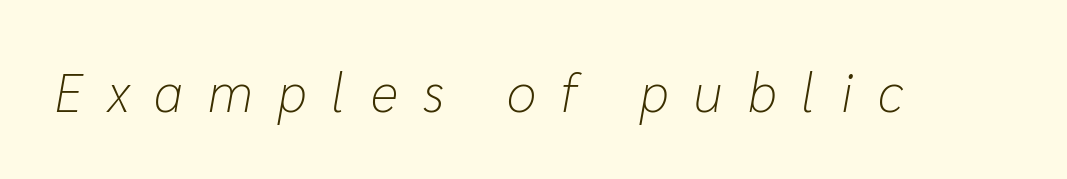
Q: Is the text bold? A: No.
Q: Is the text italic (slanted)? A: Yes, it leans right by about 10 degrees.
Q: Is the text underlined? A: No.
Q: Is the spacing between letters normal or unusually wide? A: Unusually wide.
Q: Width (condensed, normal, or wide)? A: Normal.
Q: Stroke contrast? A: Low.
Q: x-height? A: Medium.
Q: Monospaced? A: No.
